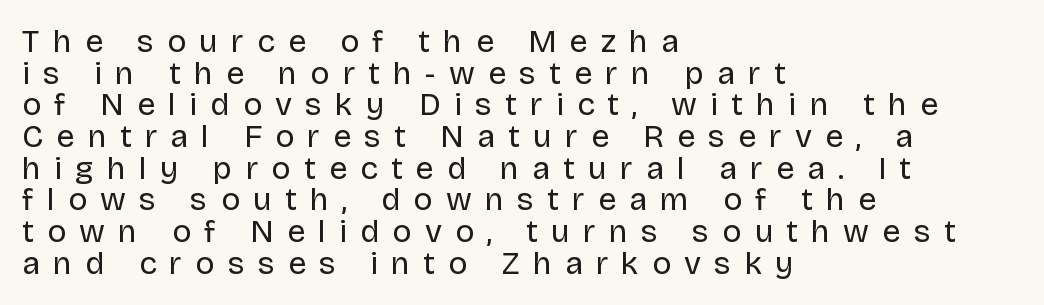
Any mark beneath the type? The region is blank. Weight: in the light-to-regular range. To sum up the face: it is a sans, with no serifs. If you drew a ruler down the left edge, every line would touch it.
